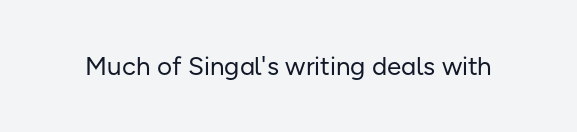
Q: Is the text bold? A: No.
Q: Is the text italic (slanted)? A: No, it is upright.
Q: Is the text underlined? A: No.
Q: Is the spacing between letters normal or unusually wide? A: Normal.
